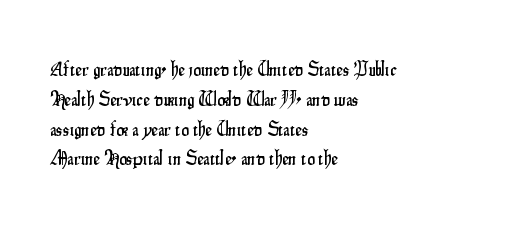
Q: Is the text italic (slanted)? A: No, it is upright.
Q: Is the text underlined? A: No.
Q: How is the paragraph aligned? A: Left-aligned.
Q: Is the spacing between letters normal or unusually wide? A: Normal.
Q: Is the spacing between lines tight, normal or loose? A: Normal.
